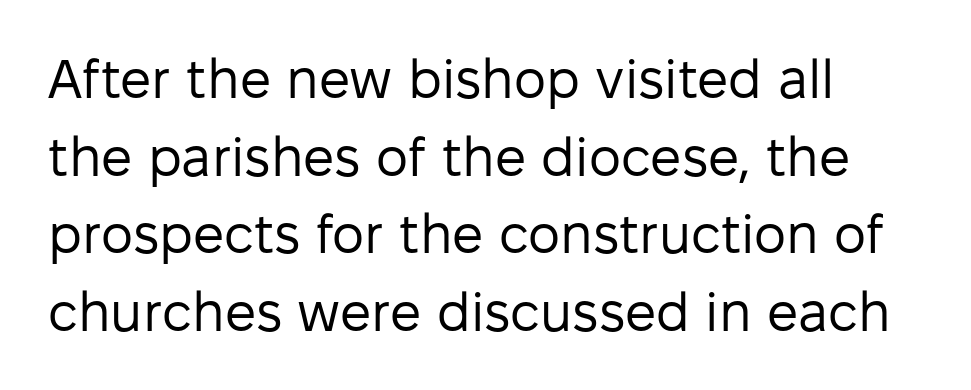
{"serif": "no", "italic": "no", "bold": "no", "weight": "regular", "width": "normal", "stroke_contrast": "low", "x_height": "medium", "monospaced": "no", "underline": "no", "align": "left", "line_spacing": "normal", "line_spacing_ratio": 1.41, "letter_spacing": "normal", "letter_spacing_em": 0.0, "glyph_px": 55}
